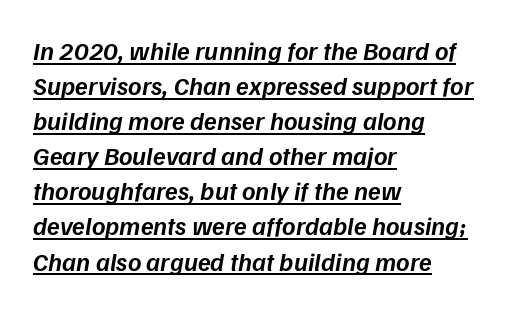
Q: Is the text bold? A: Semi-bold.
Q: Is the text italic (slanted)? A: Yes, it leans right by about 9 degrees.
Q: Is the text underlined? A: Yes.
Q: How is the paragraph aligned? A: Left-aligned.
Q: Is the spacing between letters normal or unusually wide? A: Normal.
Q: Is the spacing between lines tight, normal or loose? A: Normal.
